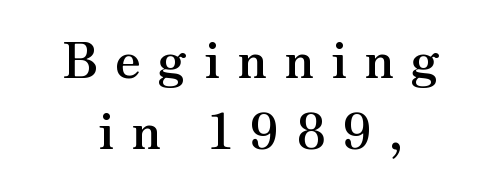
Q: Is the text bold? A: Yes.
Q: Is the text italic (slanted)? A: No, it is upright.
Q: Is the typeface a serif or a sans-serif typeface? A: Serif.
Q: Is the text underlined? A: No.
Q: How is the paragraph aligned? A: Centered.
Q: Is the spacing between letters normal or unusually wide? A: Unusually wide.
Q: Is the spacing between lines tight, normal or loose? A: Normal.
Q: Width (condensed, normal, or wide)? A: Normal.
Q: Stroke contrast? A: Medium.
Q: x-height? A: Small.
Q: Monospaced? A: No.
